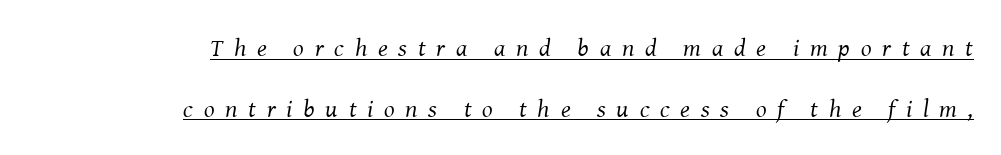
This rendering uses right alignment, leaving the left contour irregular. In terms of leading, this rendering errs on the spacious side. A typesetter would mark this as italic. Summary of weight: not heavy and not bold. Like a heading marked for emphasis, these lines bear an underscore.
